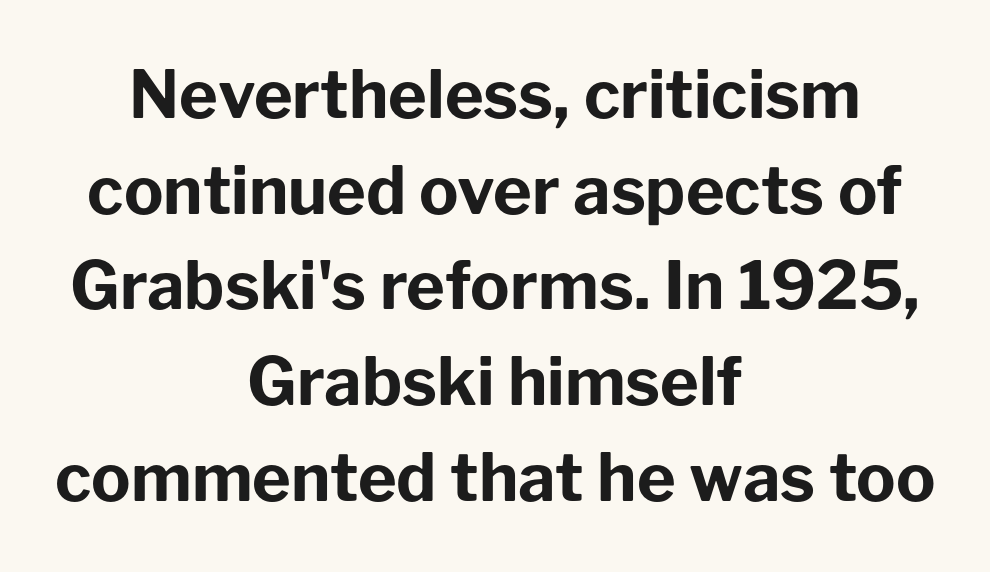
The image shows 66 px bold sans-serif type, upright; set centered, normal line spacing (1.45x), normal letter spacing, not underlined; low stroke contrast and a medium x-height.
